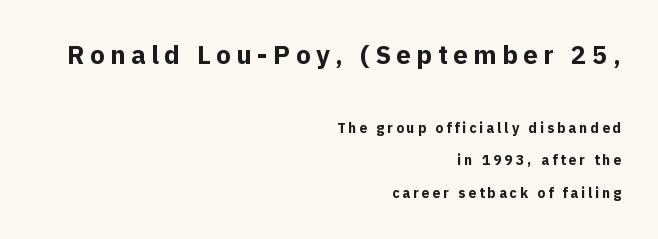
{"italic": "no", "bold": "yes", "underline": "no", "align": "right", "line_spacing": "loose", "line_spacing_ratio": 2.31, "letter_spacing": "wide", "letter_spacing_em": 0.21, "larger_block": "first", "size_ratio": 1.86, "glyph_px": 26}
